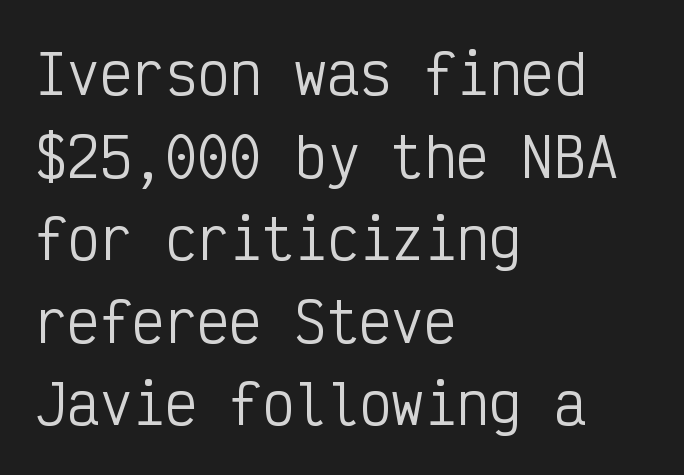
{"serif": "no", "italic": "no", "bold": "no", "weight": "regular", "width": "condensed", "stroke_contrast": "low", "x_height": "medium", "monospaced": "yes", "underline": "no", "align": "left", "line_spacing": "normal", "line_spacing_ratio": 1.53, "letter_spacing": "normal", "letter_spacing_em": 0.0, "glyph_px": 54}
